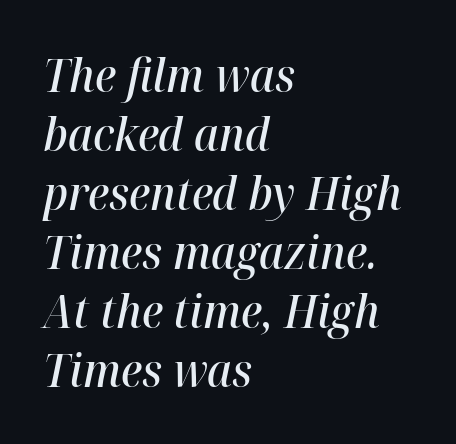
The area under the type is left untouched. The designer left line spacing at the default. These lines carry some extra weight — a demibold, not a full bold. Designer's note — italics engaged. Note the varied advance widths — an 'i' is clearly narrower than an 'm'. This sample is left-justified, so line endings fall wherever the words run out.
